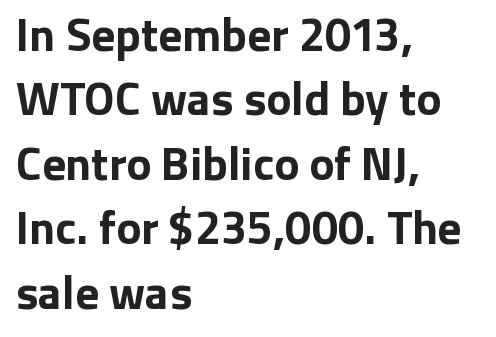
{"serif": "no", "italic": "no", "bold": "yes", "weight": "bold", "width": "normal", "stroke_contrast": "low", "x_height": "medium", "monospaced": "no", "underline": "no", "align": "left", "line_spacing": "normal", "line_spacing_ratio": 1.37, "letter_spacing": "normal", "letter_spacing_em": 0.0, "glyph_px": 47}
